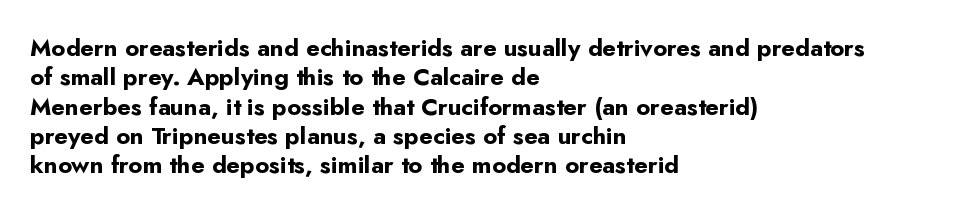
Check the space under the baseline: it is left empty. Words appear dense and cohesive because spacing is normal. Summary of weight: heavy, a full bold. Caption: multi-line text, flush left, ragged right.
